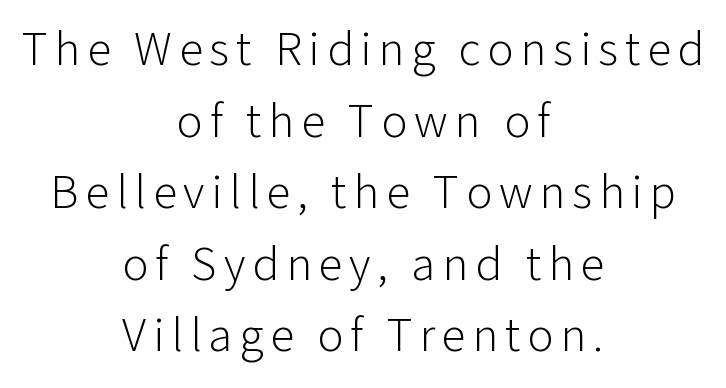
Q: Is the text bold? A: No.
Q: Is the text italic (slanted)? A: No, it is upright.
Q: Is the typeface a serif or a sans-serif typeface? A: Sans-serif.
Q: Is the text underlined? A: No.
Q: How is the paragraph aligned? A: Centered.
Q: Is the spacing between lines tight, normal or loose? A: Normal.
Q: Width (condensed, normal, or wide)? A: Normal.
Q: Stroke contrast? A: Low.
Q: x-height? A: Medium.
Q: Monospaced? A: No.
